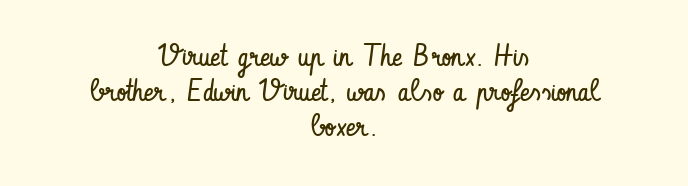
This sample uses plain, unmodified letter spacing. Weight: regular or lighter. Ascenders rise straight up at ninety degrees. You can tell from the bare stems that sans-serif type was used. Both edges are ragged and mirror each other, which tells us the setting is centered. The rendering uses natural spacing where letterforms have individual widths.
